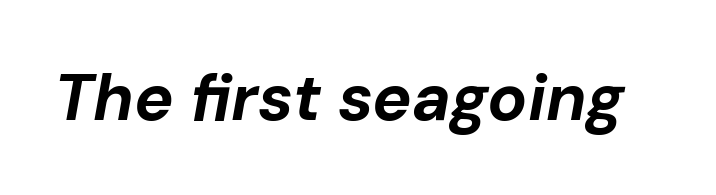
Q: Is the text bold? A: Yes.
Q: Is the text italic (slanted)? A: Yes, it leans right by about 10 degrees.
Q: Is the text underlined? A: No.
Q: Is the spacing between letters normal or unusually wide? A: Normal.
Q: Width (condensed, normal, or wide)? A: Normal.
Q: Stroke contrast? A: Low.
Q: x-height? A: Medium.
Q: Monospaced? A: No.
